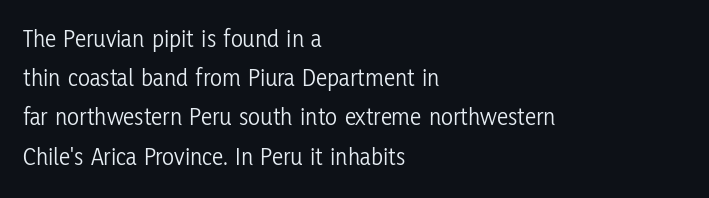
Q: Is the text bold? A: No.
Q: Is the text italic (slanted)? A: No, it is upright.
Q: Is the text underlined? A: No.
Q: How is the paragraph aligned? A: Left-aligned.
Q: Is the spacing between letters normal or unusually wide? A: Normal.
Q: Is the spacing between lines tight, normal or loose? A: Normal.
